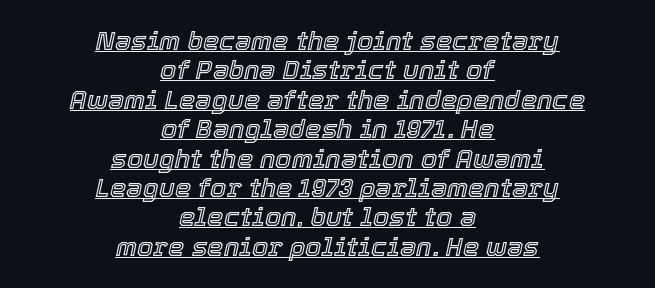
Leading is clearly below the norm, producing a dense column. The rendering applies a slant to the glyphs. This rendering leaves character spacing at its baseline value. Is the block centered? Yes — each line is placed symmetrically about the middle.
